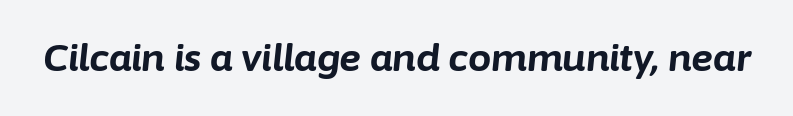
Q: Is the text bold? A: Yes.
Q: Is the text italic (slanted)? A: Yes, it leans right by about 6 degrees.
Q: Is the text underlined? A: No.
Q: Is the spacing between letters normal or unusually wide? A: Normal.
Q: Width (condensed, normal, or wide)? A: Normal.
Q: Stroke contrast? A: Low.
Q: x-height? A: Medium.
Q: Monospaced? A: No.
